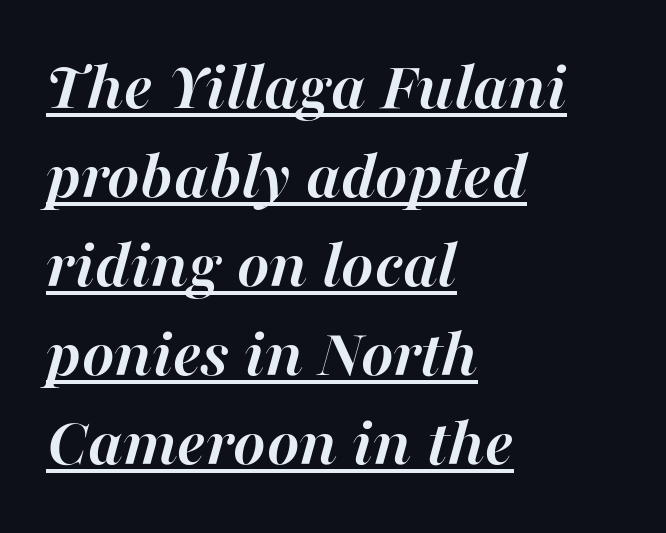
{"italic": "yes", "lean": "right", "slant_degrees": 16, "bold": "yes", "weight": "semibold", "width": "normal", "stroke_contrast": "high", "x_height": "medium", "monospaced": "no", "underline": "yes", "align": "left", "line_spacing": "normal", "line_spacing_ratio": 1.29, "letter_spacing": "normal", "letter_spacing_em": 0.0, "glyph_px": 69}
